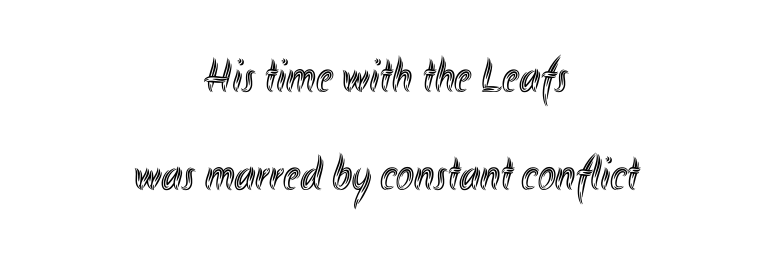
{"width": "condensed", "x_height": "small", "monospaced": "no", "underline": "no", "align": "center", "line_spacing": "loose", "line_spacing_ratio": 2.04, "letter_spacing": "normal", "letter_spacing_em": 0.0, "glyph_px": 48}
